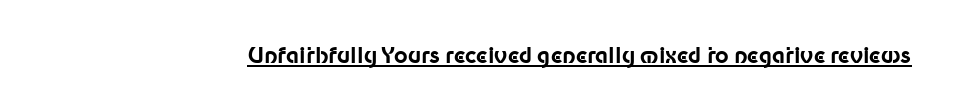
Q: Is the text bold? A: Yes.
Q: Is the text italic (slanted)? A: No, it is upright.
Q: Is the text underlined? A: Yes.
Q: Is the spacing between letters normal or unusually wide? A: Normal.
